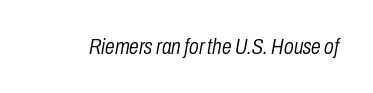
{"italic": "yes", "lean": "right", "slant_degrees": 10, "bold": "no", "underline": "no", "letter_spacing": "normal", "letter_spacing_em": 0.0, "glyph_px": 22}
